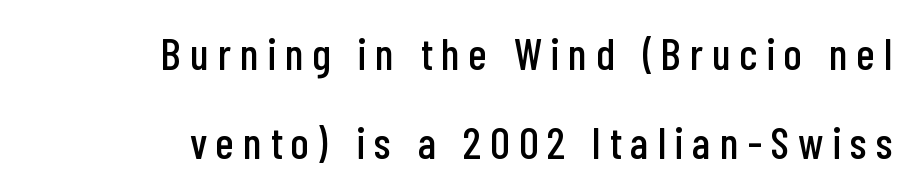
Q: Is the text italic (slanted)? A: No, it is upright.
Q: Is the typeface a serif or a sans-serif typeface? A: Sans-serif.
Q: Is the text underlined? A: No.
Q: How is the paragraph aligned? A: Right-aligned.
Q: Is the spacing between letters normal or unusually wide? A: Unusually wide.
Q: Is the spacing between lines tight, normal or loose? A: Loose.
Q: Width (condensed, normal, or wide)? A: Condensed.
Q: Stroke contrast? A: Low.
Q: x-height? A: Medium.
Q: Monospaced? A: No.
